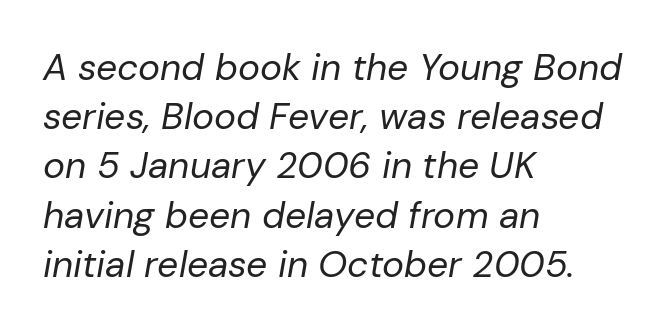
Quick note: underline off. These lines are rendered in a variable-pitch font. Designer's note — italics engaged. The vertical gap from one line to the next is medium.
